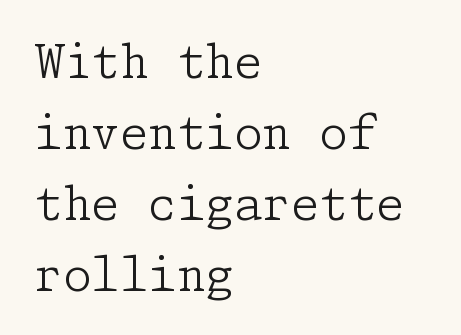
Q: Is the text bold? A: No.
Q: Is the text italic (slanted)? A: No, it is upright.
Q: Is the typeface a serif or a sans-serif typeface? A: Serif.
Q: Is the text underlined? A: No.
Q: How is the paragraph aligned? A: Left-aligned.
Q: Is the spacing between letters normal or unusually wide? A: Normal.
Q: Is the spacing between lines tight, normal or loose? A: Normal.
Q: Width (condensed, normal, or wide)? A: Normal.
Q: Stroke contrast? A: Low.
Q: x-height? A: Medium.
